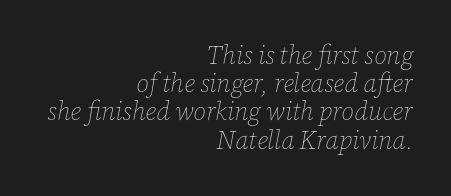
Q: Is the text bold? A: No.
Q: Is the text italic (slanted)? A: Yes, it leans right by about 12 degrees.
Q: Is the text underlined? A: No.
Q: How is the paragraph aligned? A: Right-aligned.
Q: Is the spacing between letters normal or unusually wide? A: Normal.
Q: Is the spacing between lines tight, normal or loose? A: Tight.
